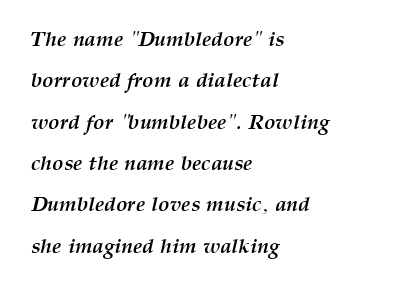
Observe the lean: these are italic letterforms. There is no visible air inserted between adjacent glyphs. One-word summary of the alignment: left. Anything drawn beneath the words? Only blank space. How would I describe the line gaps? Wide and relaxed. Is the type bold? Yes — the strokes are clearly thick and heavy.
